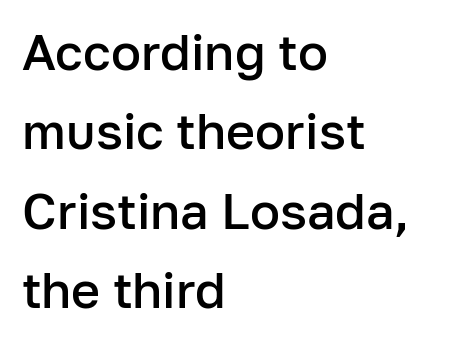
The image shows 50 px semibold sans-serif type, upright; set left-aligned, normal line spacing (1.59x), normal letter spacing, not underlined; low stroke contrast and a medium x-height.
